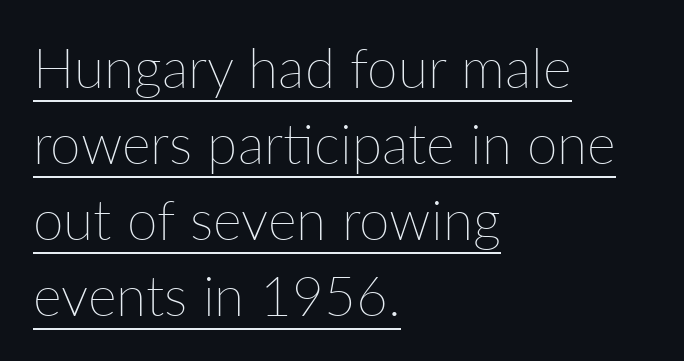
{"italic": "no", "bold": "no", "weight": "thin", "width": "normal", "stroke_contrast": "low", "x_height": "medium", "monospaced": "no", "underline": "yes", "align": "left", "line_spacing": "normal", "line_spacing_ratio": 1.38, "letter_spacing": "normal", "letter_spacing_em": 0.0, "glyph_px": 55}
